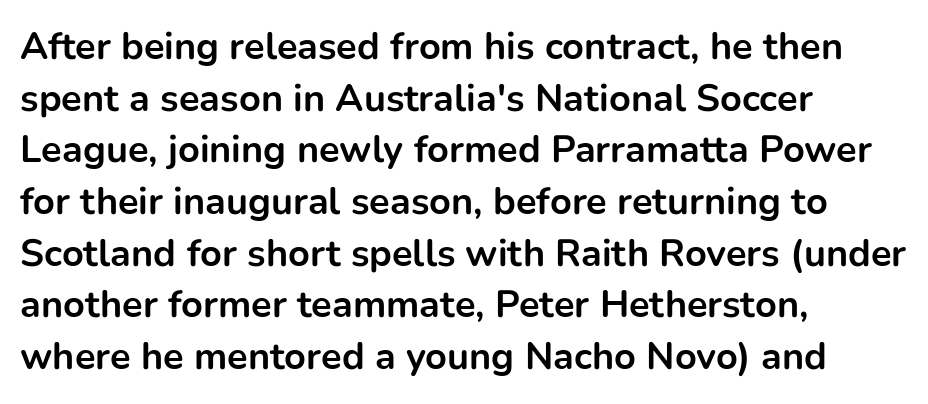
The gap between lines stays unmarked. The type is set solid horizontally, with unmodified tracking. Note: no serifs on the glyphs. Set as a true bold cut, around the 700 mark. A normal amount of white space separates one row of letters from the next.
